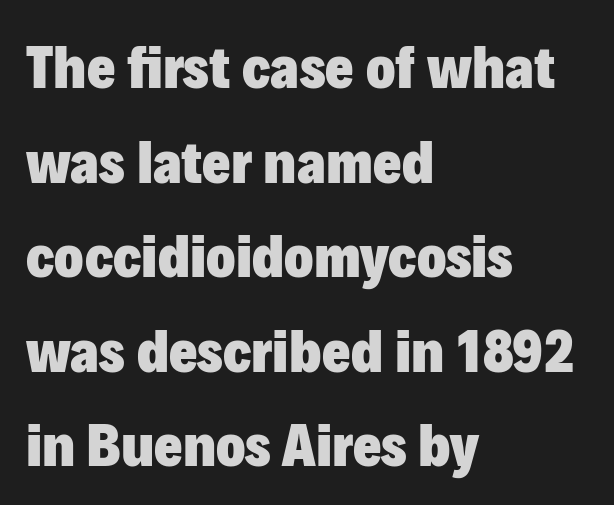
Q: Is the text bold? A: Yes.
Q: Is the text italic (slanted)? A: No, it is upright.
Q: Is the typeface a serif or a sans-serif typeface? A: Sans-serif.
Q: Is the text underlined? A: No.
Q: How is the paragraph aligned? A: Left-aligned.
Q: Is the spacing between letters normal or unusually wide? A: Normal.
Q: Is the spacing between lines tight, normal or loose? A: Normal.
Q: Width (condensed, normal, or wide)? A: Normal.
Q: Stroke contrast? A: Low.
Q: x-height? A: Medium.
Q: Monospaced? A: No.
